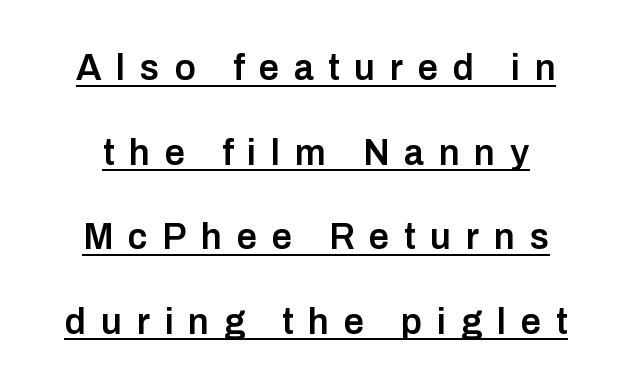
{"serif": "no", "italic": "no", "bold": "semi", "weight": "semibold", "width": "normal", "stroke_contrast": "low", "x_height": "medium", "monospaced": "no", "underline": "yes", "line_spacing": "loose", "line_spacing_ratio": 2.35, "letter_spacing": "wide", "letter_spacing_em": 0.41, "glyph_px": 36}
